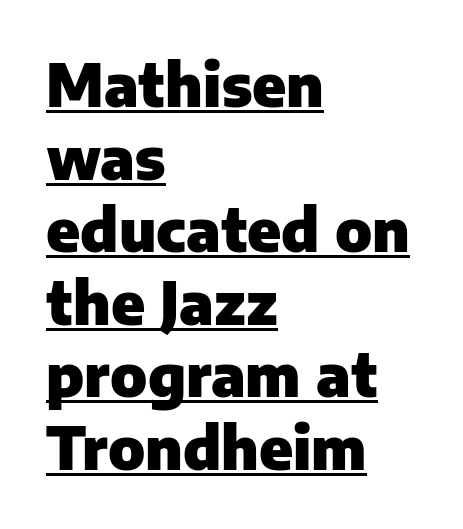
Q: Is the text bold? A: Yes.
Q: Is the text italic (slanted)? A: No, it is upright.
Q: Is the typeface a serif or a sans-serif typeface? A: Sans-serif.
Q: Is the text underlined? A: Yes.
Q: How is the paragraph aligned? A: Left-aligned.
Q: Is the spacing between letters normal or unusually wide? A: Normal.
Q: Width (condensed, normal, or wide)? A: Normal.
Q: Stroke contrast? A: Low.
Q: x-height? A: Medium.
Q: Monospaced? A: No.
